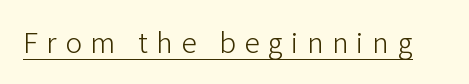
The type family on display is of the sans-serif kind. The tracking reads as deliberately expanded to a designer's eye. Do the characters align in a grid? No, the font is proportional. The passage shown is underscored from start to finish. Stem width sits at or under what a default text font uses.
